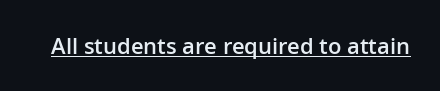
Typesetter's note: demi weight, one step under bold. This sample uses plain, unmodified letter spacing. Honestly, the underline is the first thing you notice here. A typesetter would mark this as roman, not italic.
